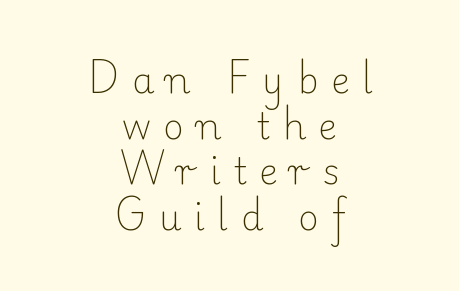
Weight: in the light-to-regular range. The compositor balanced each line on the midline. Italic: no, the glyphs are upright roman. Whoever set this chose a conventional vertical rhythm. Honestly, the letter spacing is so wide it's the main thing you notice. A clean baseline with only descenders dipping below it.
